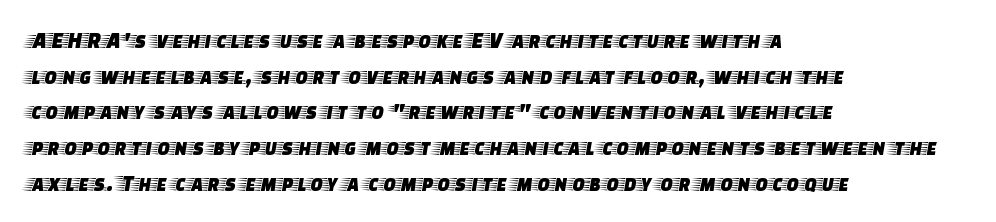
{"underline": "no", "align": "left", "line_spacing": "normal", "line_spacing_ratio": 1.55, "letter_spacing": "normal", "letter_spacing_em": 0.0, "glyph_px": 23}
